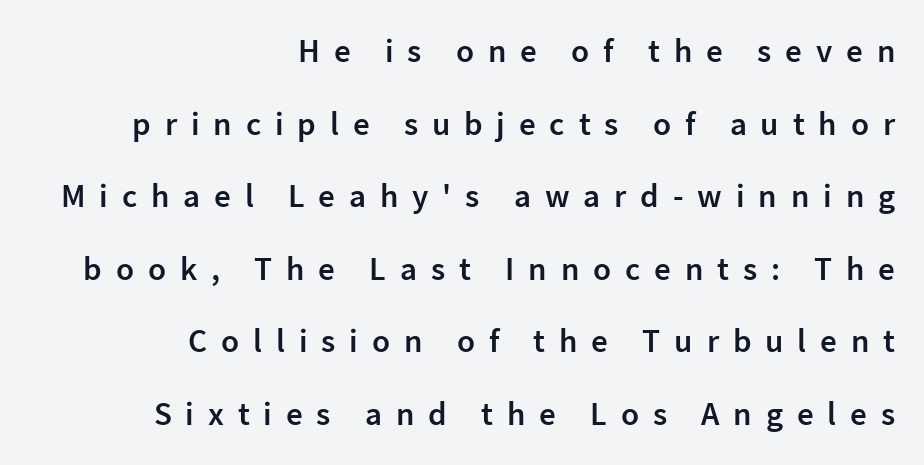
Typeset ragged left — the right edge is the straight one. Short note: letters widely spaced. If you measured baseline to baseline, you'd find a long distance. Type style note: lacks serifs. A typesetter would call this proportional, since set widths differ per character.
